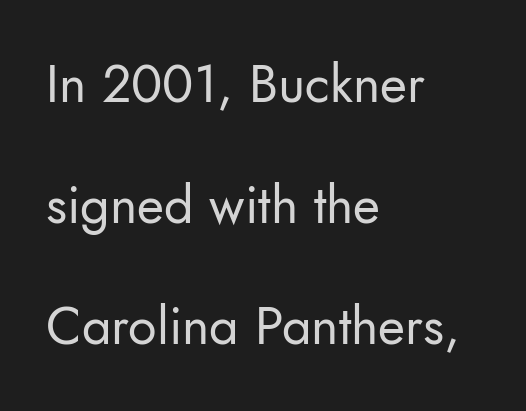
The passage shown is not underscored anywhere. Vertical strokes here are truly vertical. These lines are rendered in a variable-pitch font. The paragraph has a hard left edge and a soft right edge. The horizontal fit of the characters is conventional and even.
